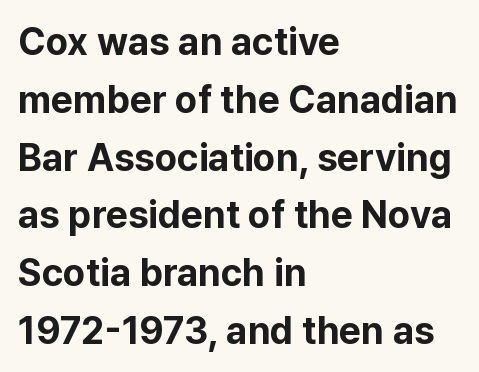
Alignment: flush left. Rule under the text: the space is simply empty. In terms of weight, the rendering is a true, heavy bold. Character widths vary here, with narrow letters taking less room than wide ones. Quick note: interline space is typical. Is there any slant? The stems are plumb.
